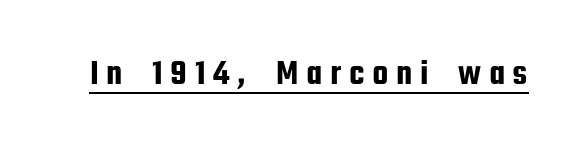
The image shows 36 px condensed sans-serif type, upright; set unusually wide letter spacing (+0.21 em), underlined; low stroke contrast and a medium x-height.
